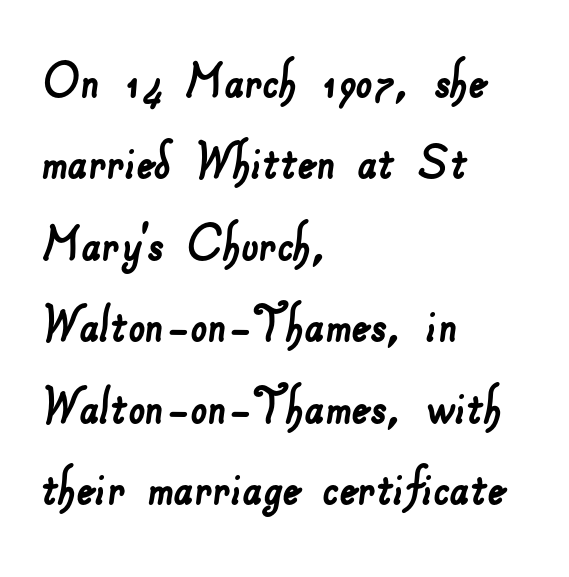
{"serif": "no", "width": "normal", "stroke_contrast": "low", "x_height": "small", "monospaced": "no", "underline": "no", "align": "left", "line_spacing": "normal", "line_spacing_ratio": 1.38, "letter_spacing": "normal", "letter_spacing_em": 0.0, "glyph_px": 59}
